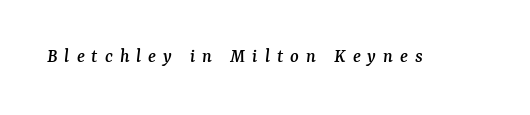
{"italic": "yes", "lean": "right", "slant_degrees": 7, "underline": "no", "letter_spacing": "wide", "letter_spacing_em": 0.35, "glyph_px": 20}
